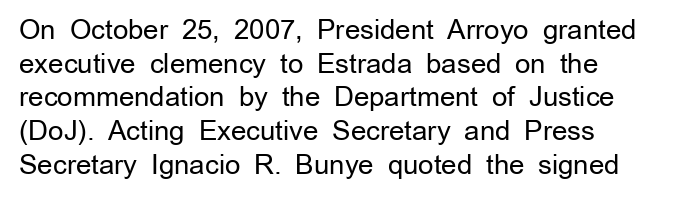
Whoever set this chose a conventional vertical rhythm. Each stroke keeps to a modest, everyday thickness or less. Is there any slant? The stems are plumb. Any mark beneath the type? The region is blank. Horizontal alignment here is leftward, the default for most running prose.
